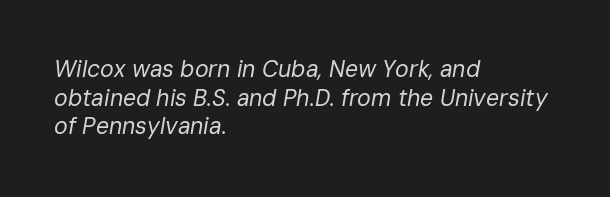
No letter is thick-stroked: the sample isn't bold. This is oblique type, the kind used for emphasis or titles. The rows are spaced the way most documents space them. The area under the type is left untouched. How are the letters spaced? Ordinarily, with no added tracking. A classic flush-left, rag-right setting is used for this passage.
